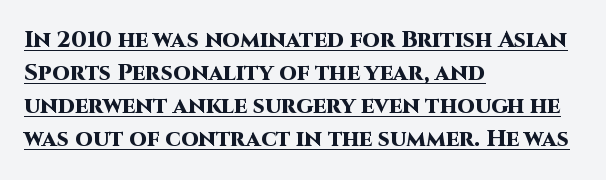
{"italic": "no", "bold": "yes", "underline": "yes", "align": "left", "line_spacing": "normal", "line_spacing_ratio": 1.44, "letter_spacing": "normal", "letter_spacing_em": 0.0, "glyph_px": 23}
